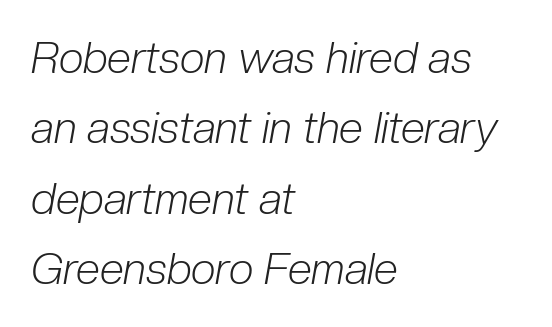
Q: Is the text bold? A: No.
Q: Is the text italic (slanted)? A: Yes, it leans right by about 10 degrees.
Q: Is the text underlined? A: No.
Q: How is the paragraph aligned? A: Left-aligned.
Q: Is the spacing between letters normal or unusually wide? A: Normal.
Q: Is the spacing between lines tight, normal or loose? A: Normal.
Q: Width (condensed, normal, or wide)? A: Condensed.
Q: Stroke contrast? A: Low.
Q: x-height? A: Medium.
Q: Monospaced? A: No.
